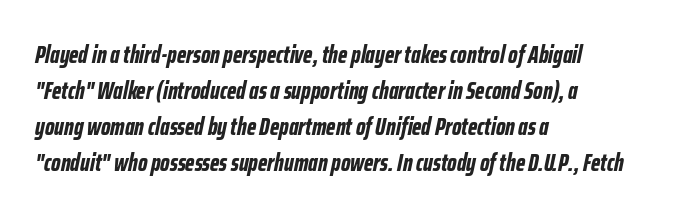
The zone under the glyphs is completely vacant. A full-strength bold gives these letters their thick strokes. Compared with ordinary roman type, these characters are visibly tilted. Compared with typical paragraphs, the rows here are spaced about the same. All the whitespace from short lines collects on the right. Spacing between characters is what you'd get straight out of the box.
